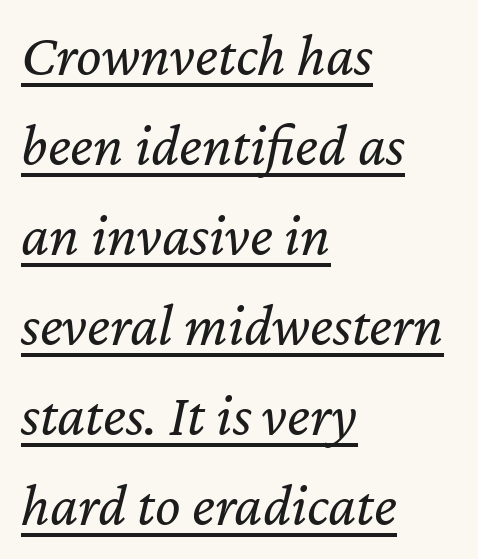
Q: Is the text bold? A: No.
Q: Is the text italic (slanted)? A: Yes, it leans right by about 12 degrees.
Q: Is the text underlined? A: Yes.
Q: How is the paragraph aligned? A: Left-aligned.
Q: Is the spacing between letters normal or unusually wide? A: Normal.
Q: Is the spacing between lines tight, normal or loose? A: Normal.
Q: Width (condensed, normal, or wide)? A: Normal.
Q: Stroke contrast? A: Low.
Q: x-height? A: Medium.
Q: Monospaced? A: No.
